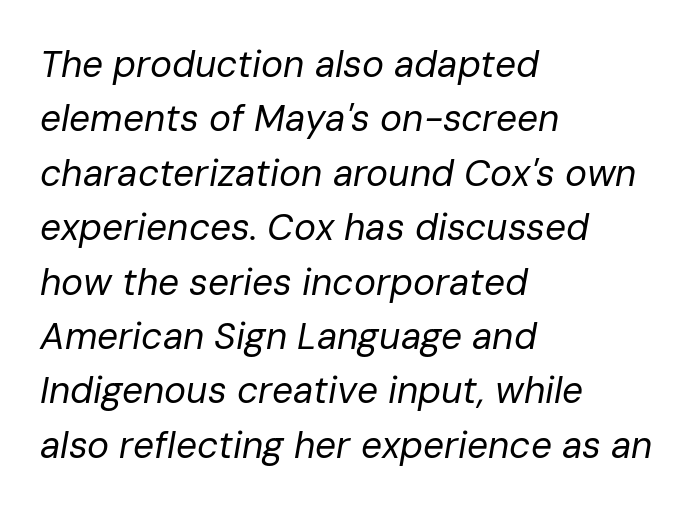
Q: Is the text bold? A: No.
Q: Is the text italic (slanted)? A: Yes, it leans right by about 10 degrees.
Q: Is the text underlined? A: No.
Q: How is the paragraph aligned? A: Left-aligned.
Q: Is the spacing between letters normal or unusually wide? A: Normal.
Q: Is the spacing between lines tight, normal or loose? A: Normal.
Q: Width (condensed, normal, or wide)? A: Normal.
Q: Stroke contrast? A: Low.
Q: x-height? A: Medium.
Q: Monospaced? A: No.
